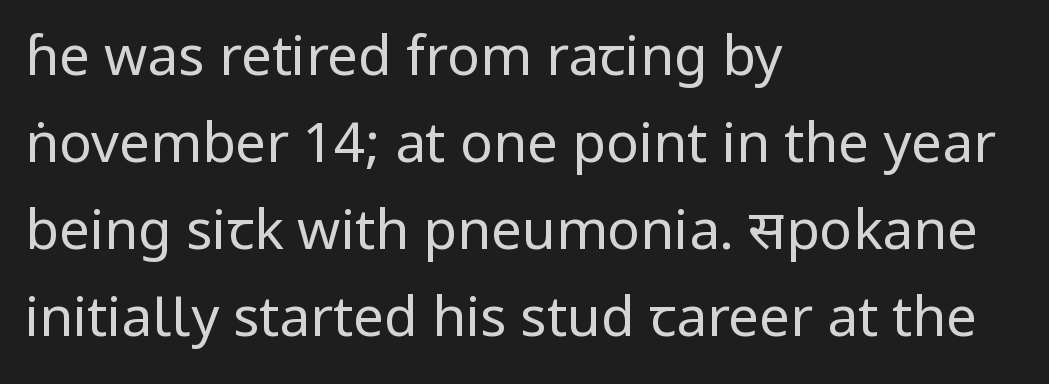
{"serif": "no", "italic": "no", "bold": "no", "weight": "regular", "width": "normal", "stroke_contrast": "low", "x_height": "medium", "monospaced": "no", "underline": "no", "align": "left", "line_spacing": "normal", "line_spacing_ratio": 1.58, "letter_spacing": "normal", "letter_spacing_em": 0.0, "glyph_px": 55}
